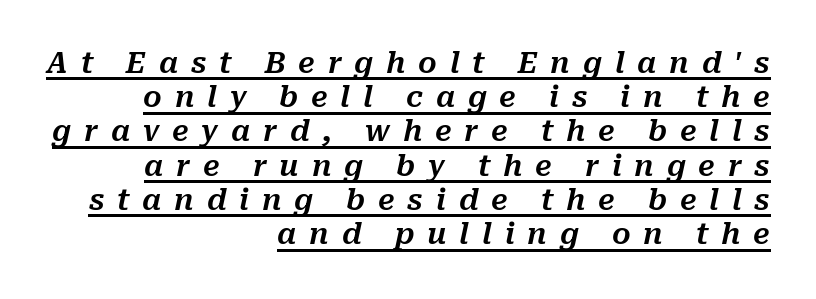
The image shows 29 px text type, italic (leaning right); set right-aligned, line spacing 1.18x, unusually wide letter spacing (+0.44 em), underlined; medium stroke contrast and a medium x-height.
